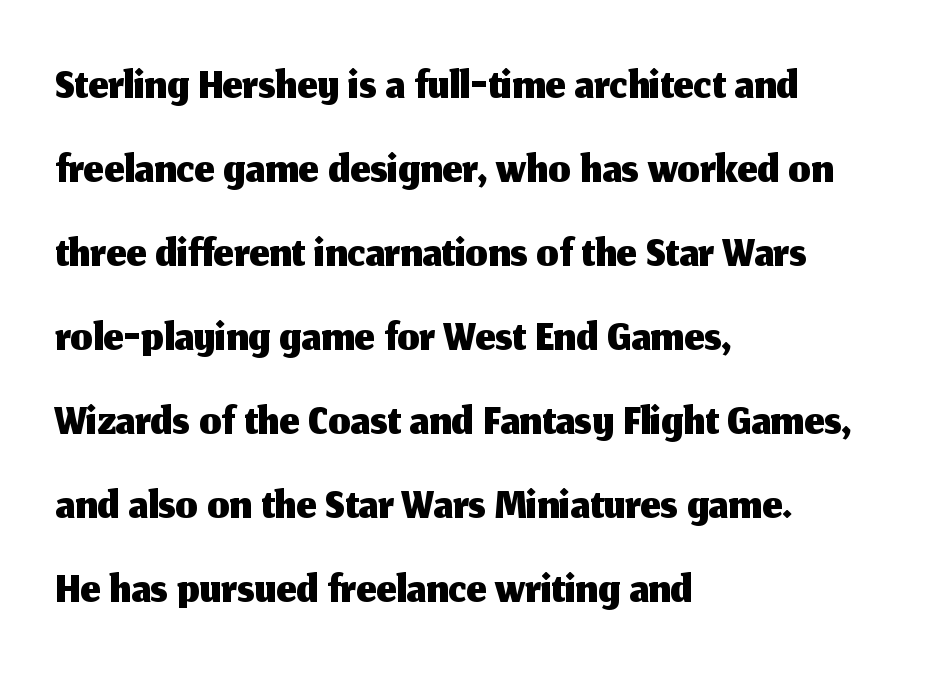
The image shows 70 px sans-serif type, upright; set left-aligned, line spacing 1.2x, normal letter spacing, not underlined; medium stroke contrast and a medium x-height.
